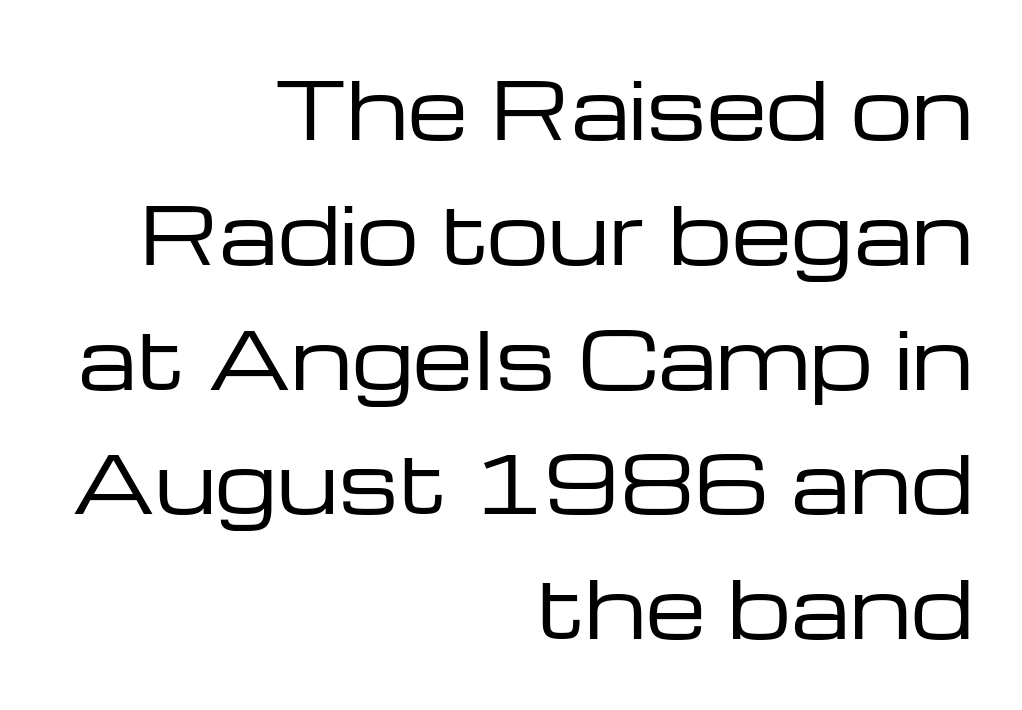
{"serif": "no", "italic": "no", "bold": "no", "weight": "regular", "width": "wide", "stroke_contrast": "low", "x_height": "medium", "monospaced": "no", "underline": "no", "align": "right", "line_spacing": "normal", "line_spacing_ratio": 1.6, "letter_spacing": "normal", "letter_spacing_em": 0.0, "glyph_px": 78}
